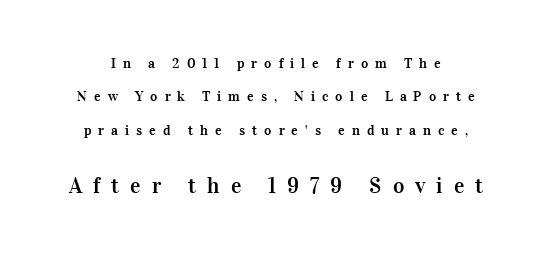
The image shows 22 px text type, upright; set loose line spacing (2.39x), unusually wide letter spacing (+0.5 em), not underlined; the second (bottom) block is 1.57x larger.
